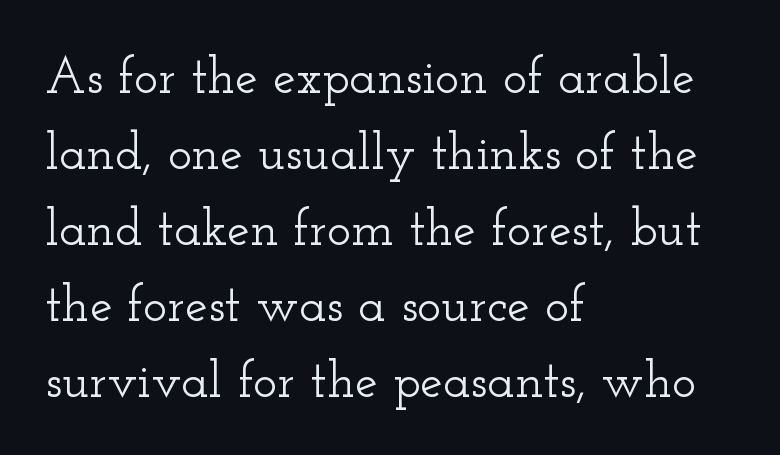
Q: Is the text italic (slanted)? A: No, it is upright.
Q: Is the typeface a serif or a sans-serif typeface? A: Serif.
Q: Is the text underlined? A: No.
Q: How is the paragraph aligned? A: Left-aligned.
Q: Is the spacing between letters normal or unusually wide? A: Normal.
Q: Is the spacing between lines tight, normal or loose? A: Normal.
Q: Width (condensed, normal, or wide)? A: Wide.
Q: Stroke contrast? A: Low.
Q: x-height? A: Small.
Q: Monospaced? A: No.
